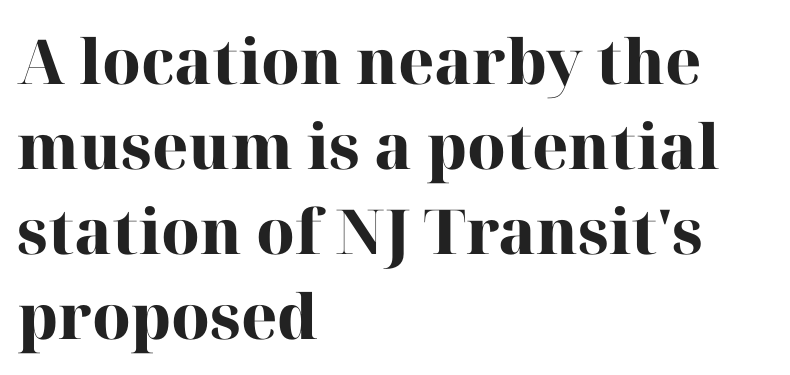
The baseline area is clear. The characters look thick and weighty, a clear bold. The face used here is rendered with its standard letterfit. These lines stack with their left ends in a neat column. Letterform terminals end in serifs throughout the passage.
